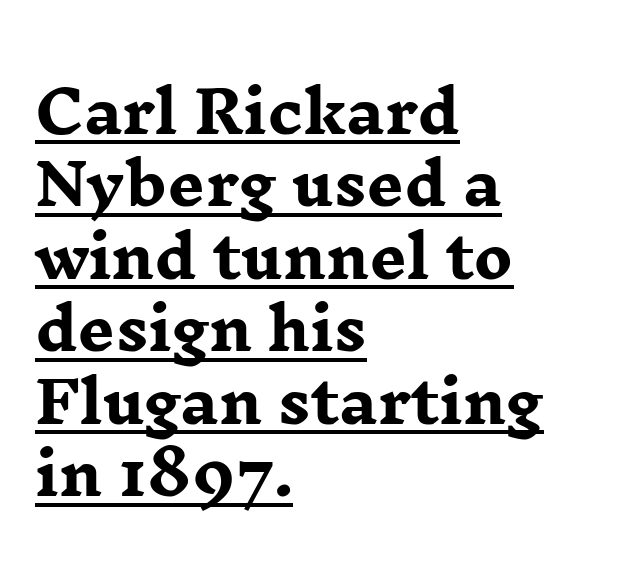
Q: Is the text bold? A: Yes.
Q: Is the text italic (slanted)? A: No, it is upright.
Q: Is the typeface a serif or a sans-serif typeface? A: Serif.
Q: Is the text underlined? A: Yes.
Q: How is the paragraph aligned? A: Left-aligned.
Q: Is the spacing between letters normal or unusually wide? A: Normal.
Q: Is the spacing between lines tight, normal or loose? A: Normal.
Q: Width (condensed, normal, or wide)? A: Wide.
Q: Stroke contrast? A: Low.
Q: x-height? A: Medium.
Q: Monospaced? A: No.
